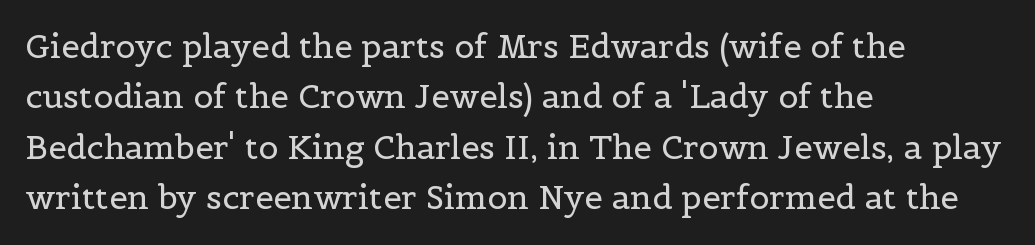
The image shows 33 px regular-weight serif type, upright; set left-aligned, normal line spacing (1.53x), normal letter spacing, not underlined; a medium x-height.
